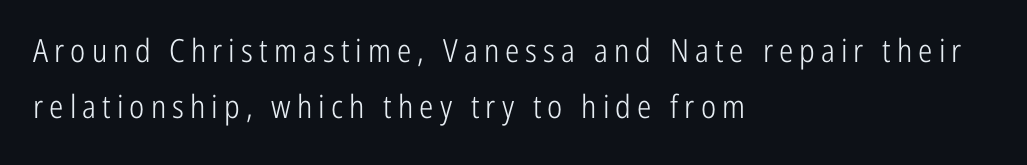
Clear beneath every line of the passage. Rendered with straight, roman letterforms. These lines are composed in type without serifs. These lines are rendered in a variable-pitch font. This sample is left-justified, so line endings fall wherever the words run out.
